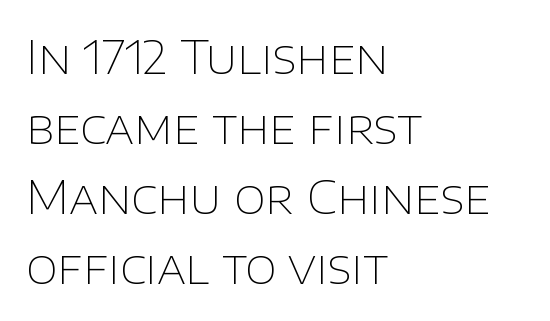
Q: Is the text bold? A: No.
Q: Is the text italic (slanted)? A: No, it is upright.
Q: Is the typeface a serif or a sans-serif typeface? A: Sans-serif.
Q: Is the text underlined? A: No.
Q: How is the paragraph aligned? A: Left-aligned.
Q: Is the spacing between letters normal or unusually wide? A: Normal.
Q: Is the spacing between lines tight, normal or loose? A: Normal.
Q: Width (condensed, normal, or wide)? A: Normal.
Q: Stroke contrast? A: Low.
Q: x-height? A: Large.
Q: Monospaced? A: No.
